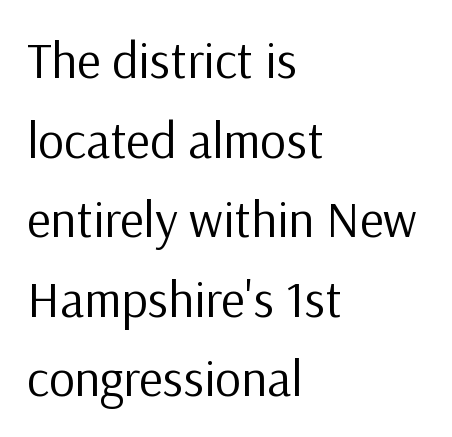
The type is set solid horizontally, with unmodified tracking. This is the regular roman posture of the typeface. Caption: multi-line text, flush left, ragged right. These lines are rendered in a variable-pitch font. This rendering features lettering with no underline.
